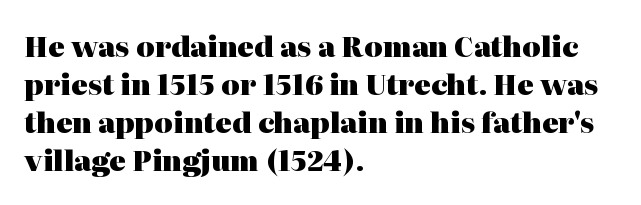
Q: Is the text bold? A: Yes.
Q: Is the text italic (slanted)? A: No, it is upright.
Q: Is the typeface a serif or a sans-serif typeface? A: Serif.
Q: Is the text underlined? A: No.
Q: How is the paragraph aligned? A: Left-aligned.
Q: Is the spacing between letters normal or unusually wide? A: Normal.
Q: Is the spacing between lines tight, normal or loose? A: Normal.
Q: Width (condensed, normal, or wide)? A: Normal.
Q: Stroke contrast? A: High.
Q: x-height? A: Medium.
Q: Monospaced? A: No.
